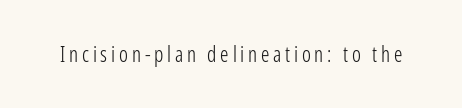
{"italic": "no", "bold": "no", "underline": "no", "glyph_px": 21}
